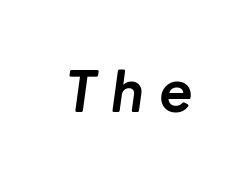
The image shows 55 px bold type, italic (leaning right); set unusually wide letter spacing (+0.28 em), not underlined; low stroke contrast and a medium x-height.
